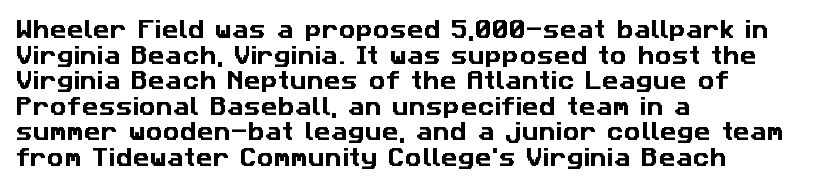
Horizontal alignment here is leftward, the default for most running prose. Words appear dense and cohesive because spacing is normal. Lines of text with bare space underneath.
